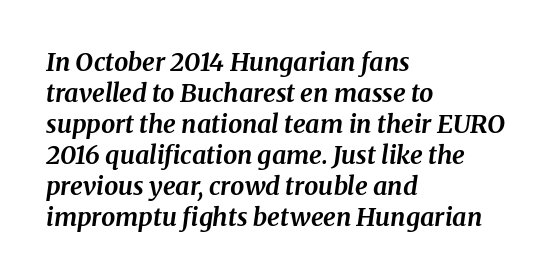
Q: Is the text bold? A: Yes.
Q: Is the text italic (slanted)? A: Yes, it leans right by about 8 degrees.
Q: Is the text underlined? A: No.
Q: How is the paragraph aligned? A: Left-aligned.
Q: Is the spacing between letters normal or unusually wide? A: Normal.
